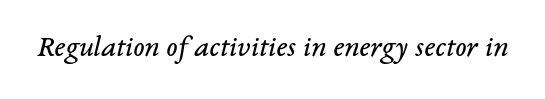
The image shows 30 px regular-weight serif type, italic (leaning right); set normal letter spacing, not underlined; low stroke contrast and a medium x-height.
